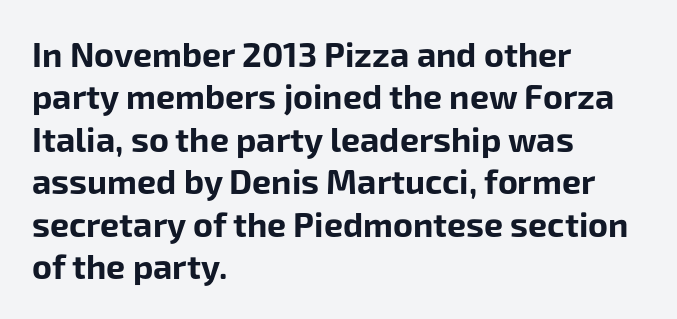
{"serif": "no", "italic": "no", "bold": "yes", "weight": "bold", "width": "normal", "stroke_contrast": "low", "x_height": "medium", "monospaced": "no", "underline": "no", "align": "left", "line_spacing": "normal", "line_spacing_ratio": 1.25, "letter_spacing": "normal", "letter_spacing_em": 0.0, "glyph_px": 34}
